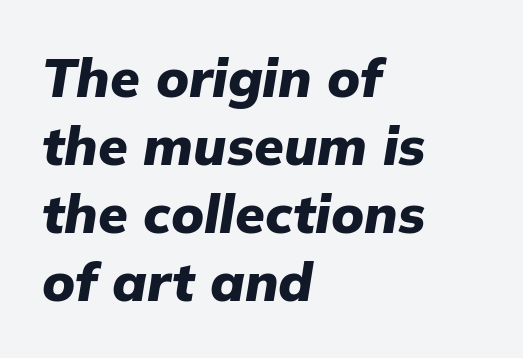
The image shows 54 px heavy type, italic (leaning right); set left-aligned, normal line spacing (1.26x), normal letter spacing, not underlined; low stroke contrast and a medium x-height.
